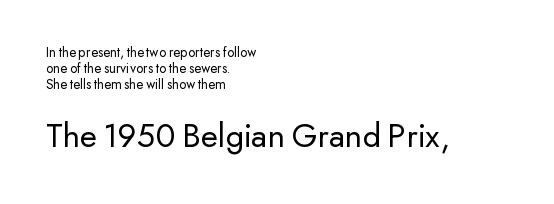
Q: Is the text bold? A: No.
Q: Is the text italic (slanted)? A: No, it is upright.
Q: Is the typeface a serif or a sans-serif typeface? A: Sans-serif.
Q: Is the text underlined? A: No.
Q: How is the paragraph aligned? A: Left-aligned.
Q: Is the spacing between letters normal or unusually wide? A: Normal.
Q: Is the spacing between lines tight, normal or loose? A: Tight.
Q: Which block of text is set in a larger size, the first (top) or the second (bottom)? A: The second (bottom) one.
Q: Width (condensed, normal, or wide)? A: Normal.
Q: Stroke contrast? A: Low.
Q: x-height? A: Small.
Q: Monospaced? A: No.
